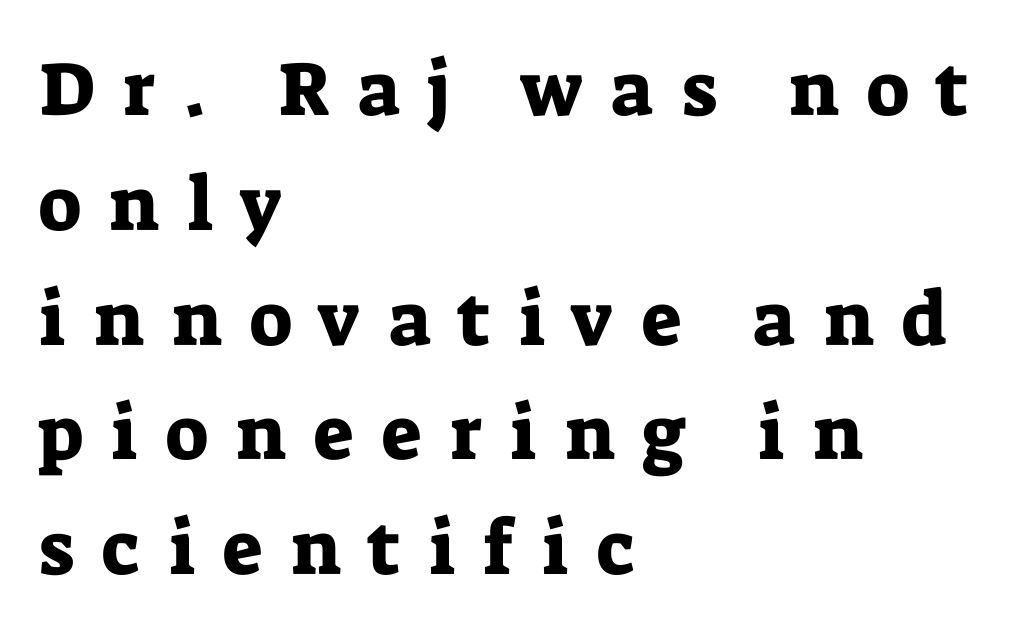
Q: Is the text italic (slanted)? A: No, it is upright.
Q: Is the typeface a serif or a sans-serif typeface? A: Serif.
Q: Is the text underlined? A: No.
Q: How is the paragraph aligned? A: Left-aligned.
Q: Is the spacing between letters normal or unusually wide? A: Unusually wide.
Q: Is the spacing between lines tight, normal or loose? A: Normal.
Q: Width (condensed, normal, or wide)? A: Normal.
Q: Stroke contrast? A: Low.
Q: x-height? A: Medium.
Q: Monospaced? A: No.
